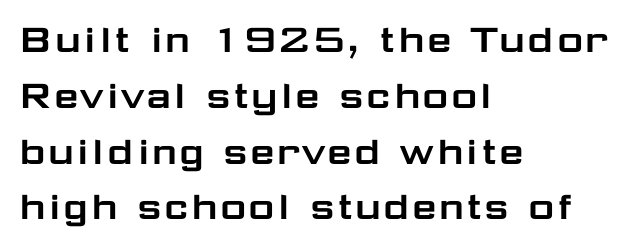
Q: Is the text italic (slanted)? A: No, it is upright.
Q: Is the typeface a serif or a sans-serif typeface? A: Sans-serif.
Q: Is the text underlined? A: No.
Q: How is the paragraph aligned? A: Left-aligned.
Q: Is the spacing between letters normal or unusually wide? A: Normal.
Q: Width (condensed, normal, or wide)? A: Wide.
Q: Stroke contrast? A: Low.
Q: x-height? A: Medium.
Q: Monospaced? A: No.
